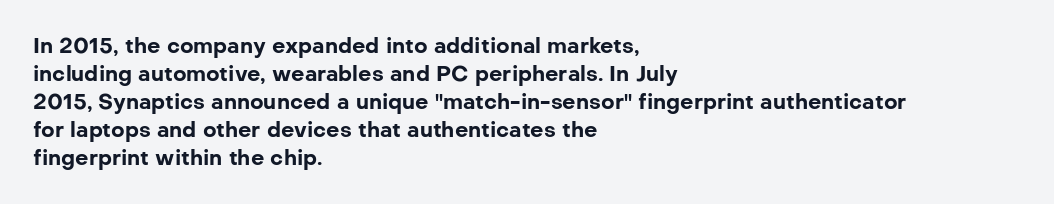
Style check: upright. Reading down the block, your eye returns to a fixed left position each line. This rendering leaves character spacing at its baseline value. Check under the words: just untouched page.
